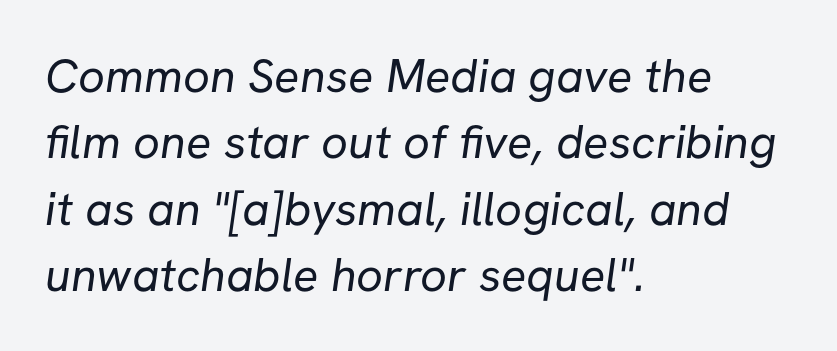
Q: Is the text bold? A: No.
Q: Is the typeface a serif or a sans-serif typeface? A: Sans-serif.
Q: Is the text underlined? A: No.
Q: How is the paragraph aligned? A: Left-aligned.
Q: Is the spacing between letters normal or unusually wide? A: Normal.
Q: Is the spacing between lines tight, normal or loose? A: Normal.
Q: Width (condensed, normal, or wide)? A: Normal.
Q: Stroke contrast? A: Low.
Q: x-height? A: Medium.
Q: Monospaced? A: No.
